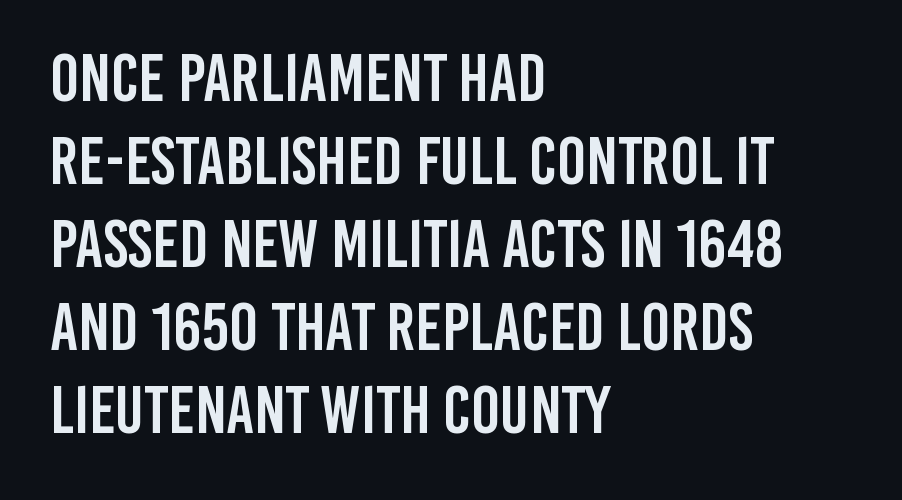
The image shows 68 px condensed sans-serif type, upright; set left-aligned, line spacing 1.22x, normal letter spacing, not underlined; low stroke contrast and a large x-height.
